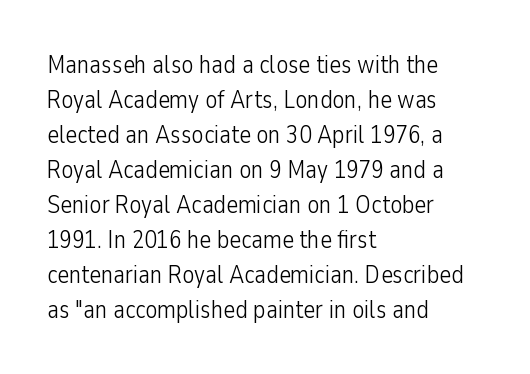
Nobody drew a line under any word here. The passage is arranged the way most books set body copy — flush left. Is the stroke heavy? The answer is a plain regular-or-lighter. Nobody touched the tracking dial on this one. A roman cut, with each character standing at attention. The space between consecutive lines is moderate.
